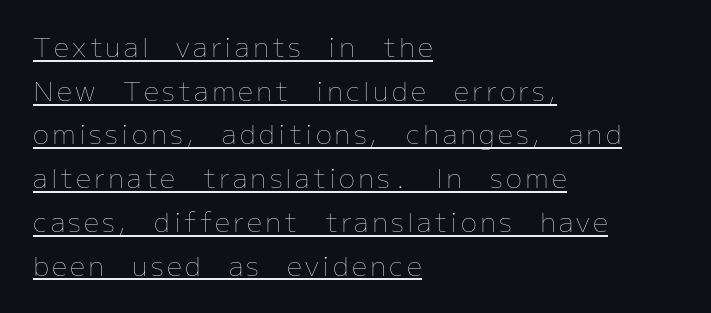
The image shows 27 px text type, upright; set left-aligned, normal line spacing (1.62x), underlined.
